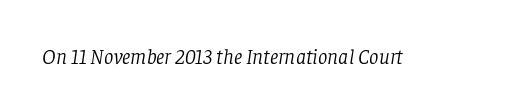
Q: Is the text bold? A: No.
Q: Is the text italic (slanted)? A: Yes, it leans right by about 8 degrees.
Q: Is the text underlined? A: No.
Q: Is the spacing between letters normal or unusually wide? A: Normal.
